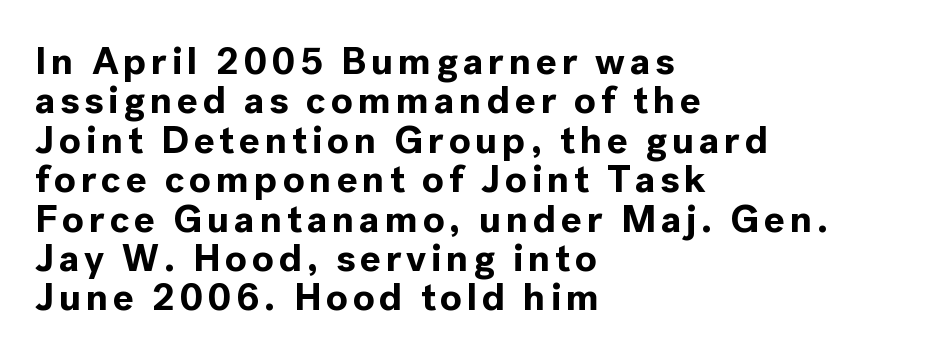
The string is rendered with underlining switched off. Line spacing here is tight. Visually the block forms a straight wall on the left and a jagged coastline on the right. Pretty heavy lettering here — definitely bold. Unlike italic type, these characters show no tilt at all.
